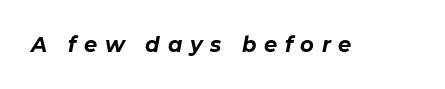
{"italic": "yes", "lean": "right", "slant_degrees": 11, "bold": "yes", "underline": "no", "letter_spacing": "wide", "letter_spacing_em": 0.36, "glyph_px": 21}
